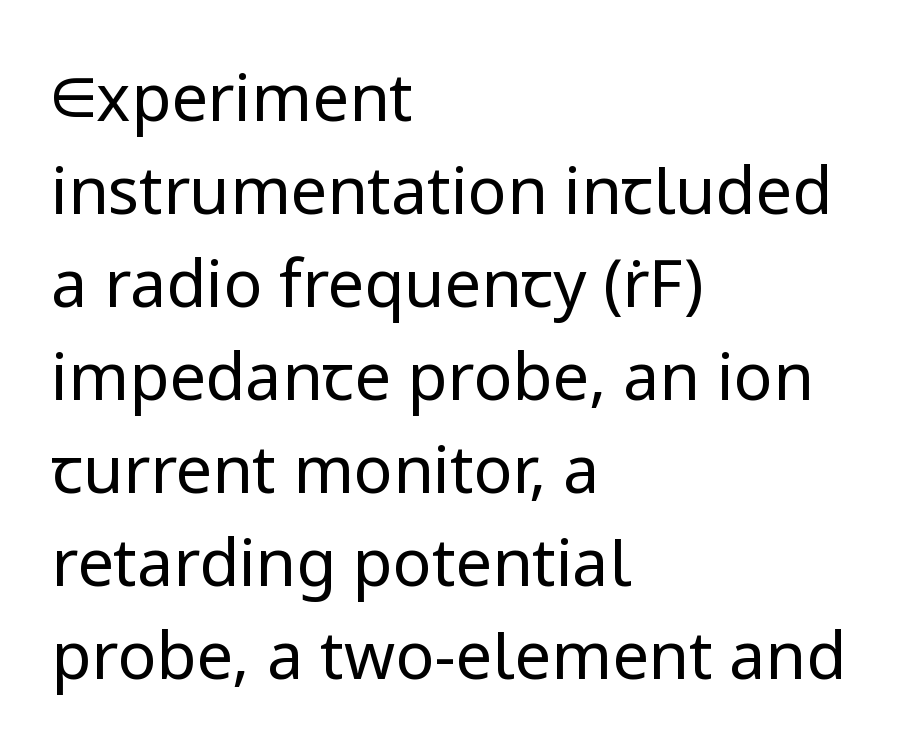
The image shows 65 px regular-weight sans-serif type, upright; set left-aligned, normal line spacing (1.43x), normal letter spacing, not underlined; low stroke contrast and a medium x-height.
